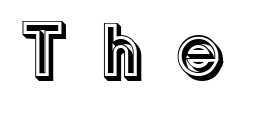
Q: Is the text italic (slanted)? A: No, it is upright.
Q: Is the text underlined? A: No.
Q: Is the spacing between letters normal or unusually wide? A: Unusually wide.
Q: Width (condensed, normal, or wide)? A: Normal.
Q: x-height? A: Medium.
Q: Monospaced? A: No.
